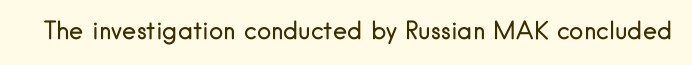
Q: Is the text bold? A: No.
Q: Is the text italic (slanted)? A: No, it is upright.
Q: Is the text underlined? A: No.
Q: Is the spacing between letters normal or unusually wide? A: Normal.
